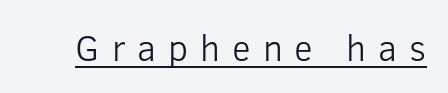
Do the letters lean? They stand straight. No extra ink here — the face is not bold. Tracking here is generous; glyphs stand well apart from one another. The font family rendered here belongs to the sans-serif group. Proportional: the letters do not fall into vertical columns. Every word sits above its own underline.
